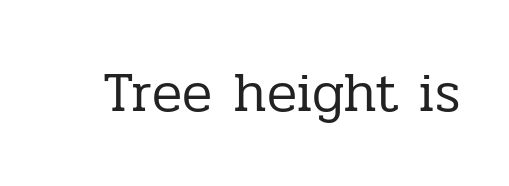
The letters stand straight up with perfectly vertical stems. Tracking value appears to be zero — textbook default spacing. Note the varied advance widths — an 'i' is clearly narrower than an 'm'. Each row of text sits above clean, open space. Examine the stroke ends and you'll spot serifs. Stroke mass is kept to a normal reading level or below.
